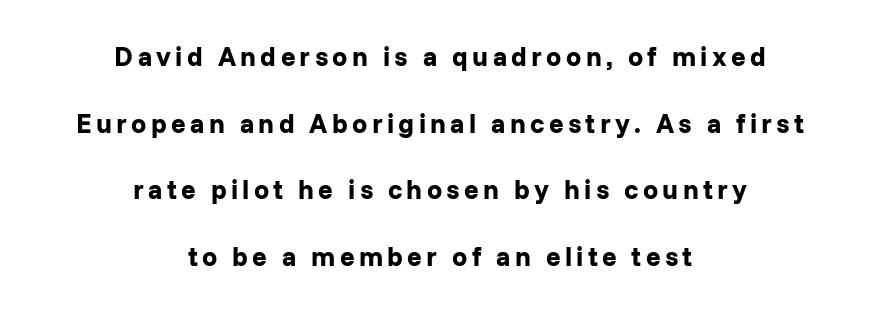
The image shows 27 px bold type, upright; set centered, loose line spacing (2.47x), not underlined.
